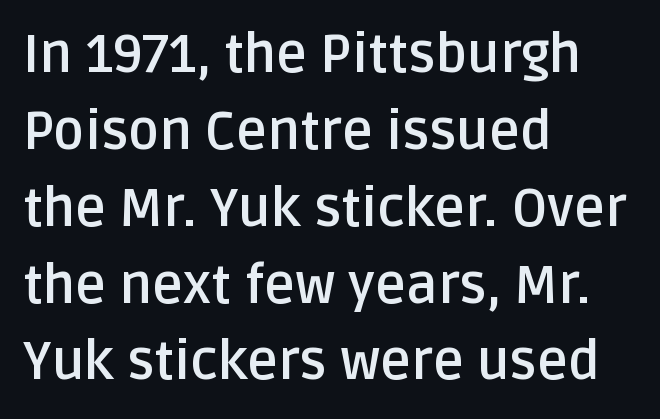
{"serif": "no", "italic": "no", "bold": "yes", "weight": "semibold", "width": "normal", "stroke_contrast": "low", "x_height": "large", "monospaced": "no", "underline": "no", "align": "left", "line_spacing": "normal", "line_spacing_ratio": 1.45, "letter_spacing": "normal", "letter_spacing_em": 0.0, "glyph_px": 53}
